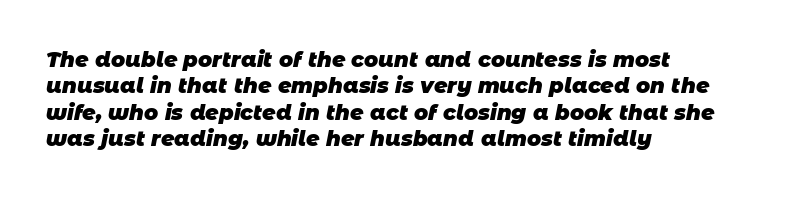
Q: Is the text bold? A: Yes.
Q: Is the text underlined? A: No.
Q: How is the paragraph aligned? A: Left-aligned.
Q: Is the spacing between letters normal or unusually wide? A: Normal.
Q: Is the spacing between lines tight, normal or loose? A: Normal.
